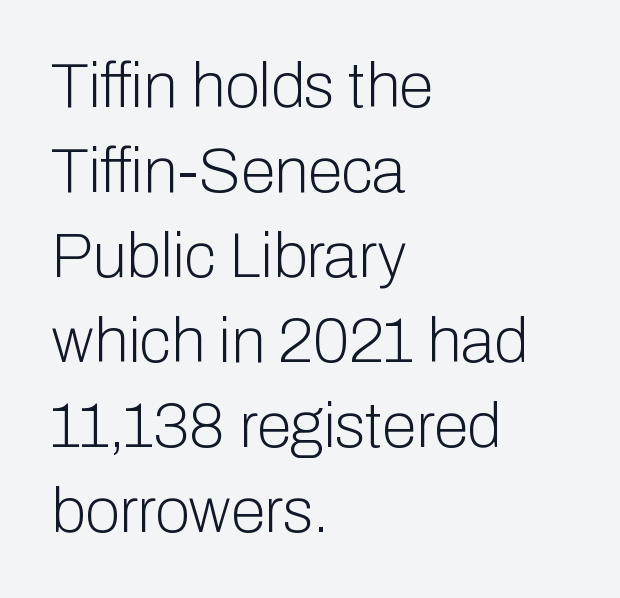
Descenders are the only things crossing below the line. Interline gaps are of average width in this sample. If you drew a ruler down the left edge, every line would touch it. The font family rendered here belongs to the sans-serif group.
